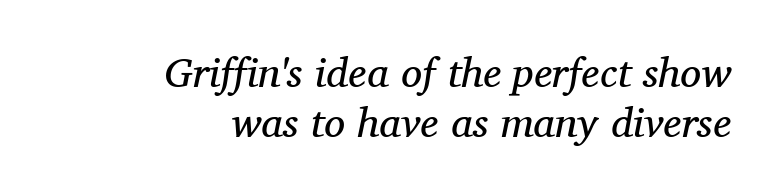
Q: Is the text bold? A: No.
Q: Is the text italic (slanted)? A: Yes, it leans right by about 11 degrees.
Q: Is the typeface a serif or a sans-serif typeface? A: Serif.
Q: Is the text underlined? A: No.
Q: How is the paragraph aligned? A: Right-aligned.
Q: Is the spacing between letters normal or unusually wide? A: Normal.
Q: Width (condensed, normal, or wide)? A: Normal.
Q: Stroke contrast? A: Medium.
Q: x-height? A: Medium.
Q: Monospaced? A: No.
